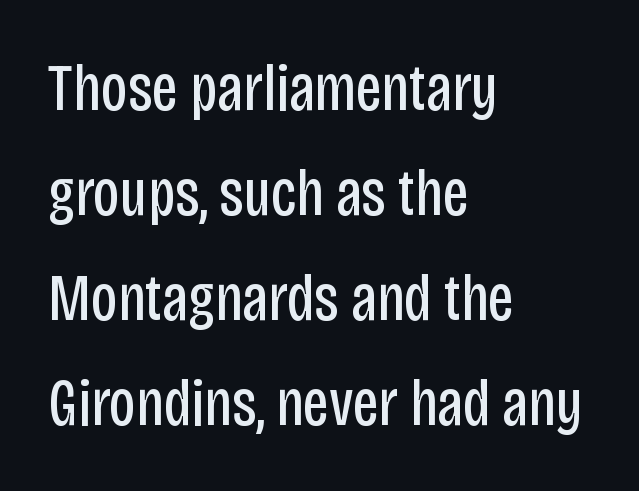
Notice how the passage keeps a crisp vertical edge on the left only. Between one letter and the next there's only the usual sliver of space. In terms of posture, this sample is upright. Serifs: no, the terminals of the letterforms are clean. Each new line begins a customary step beneath the previous one.
